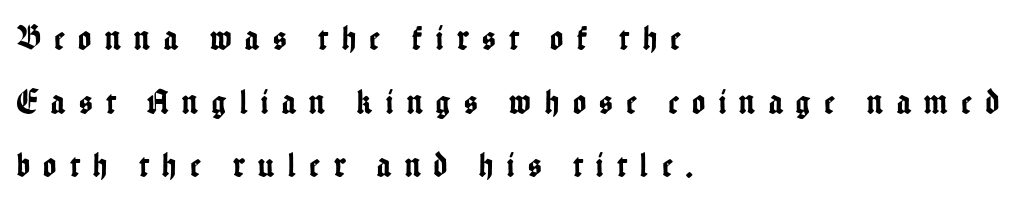
{"serif": "no", "italic": "no", "width": "condensed", "stroke_contrast": "low", "x_height": "medium", "monospaced": "no", "underline": "no", "align": "left", "line_spacing_ratio": 1.82, "letter_spacing": "wide", "letter_spacing_em": 0.39, "glyph_px": 35}
